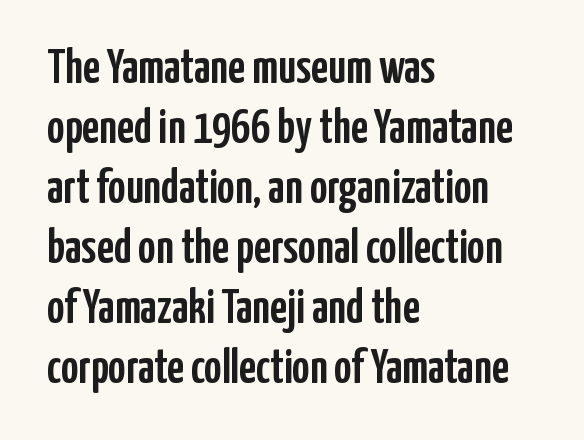
What kind of face is this? One without serifs — a sans. Reading down the column, the eye jumps a familiar distance to each next line. The ragged edge is on the right, which tells us the setting is flush left. When letters stand straight like this, we call the style roman or upright. These lines are rendered in a variable-pitch font. Descender tails drop into unmarked territory.
